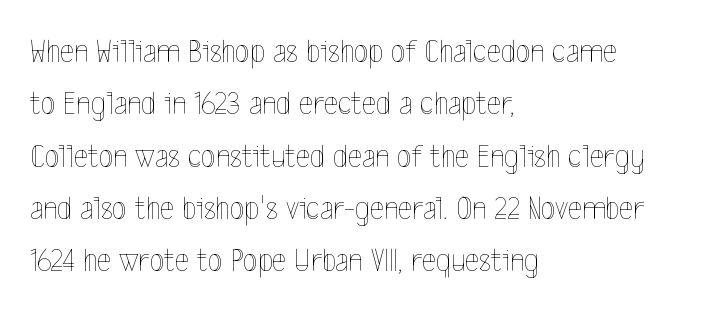
{"italic": "no", "bold": "no", "weight": "thin", "width": "condensed", "x_height": "medium", "monospaced": "no", "underline": "no", "align": "left", "line_spacing": "normal", "line_spacing_ratio": 1.54, "letter_spacing": "normal", "letter_spacing_em": 0.0, "glyph_px": 34}
